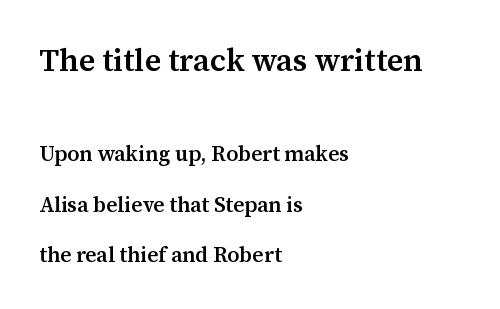
The image shows 31 px semibold serif type, upright; set left-aligned, loose line spacing (2.42x), normal letter spacing, not underlined; the first (top) block is 1.48x larger; medium stroke contrast and a medium x-height.
